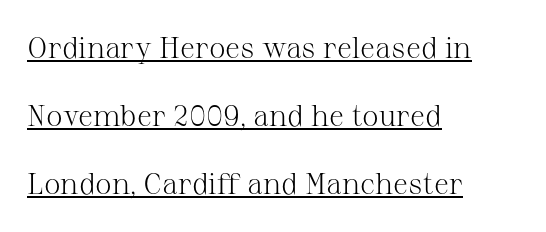
Q: Is the text bold? A: No.
Q: Is the text italic (slanted)? A: No, it is upright.
Q: Is the typeface a serif or a sans-serif typeface? A: Serif.
Q: Is the text underlined? A: Yes.
Q: How is the paragraph aligned? A: Left-aligned.
Q: Is the spacing between letters normal or unusually wide? A: Normal.
Q: Is the spacing between lines tight, normal or loose? A: Loose.
Q: Width (condensed, normal, or wide)? A: Normal.
Q: Stroke contrast? A: Medium.
Q: x-height? A: Medium.
Q: Monospaced? A: No.
